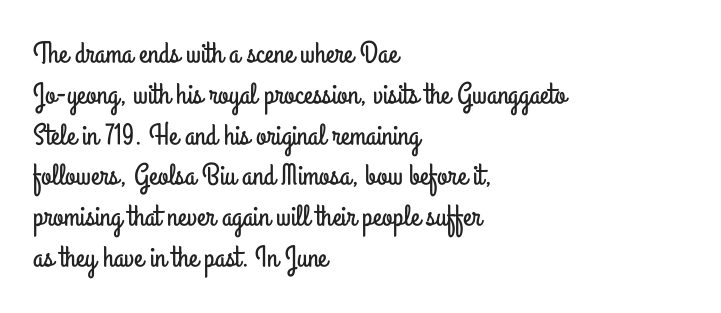
If you measured baseline to baseline, you'd find a middling distance. Examine the stroke ends and you'll find no serifs. Character widths vary here, with narrow letters taking less room than wide ones. The area under the type is left untouched. The line texture is even and compact thanks to regular tracking. The typography opts for an upright posture over an oblique one.
